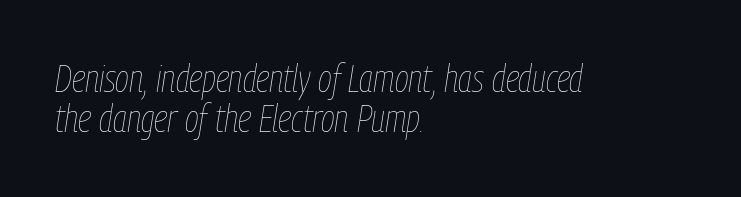
Does the leading feel generous? Not at all — it's pinched. Every row of glyphs begins at an identical x-position on the left. How are the letters spaced? Ordinarily, with no added tracking. The words here are not underlined. Designer's note — italics engaged.
